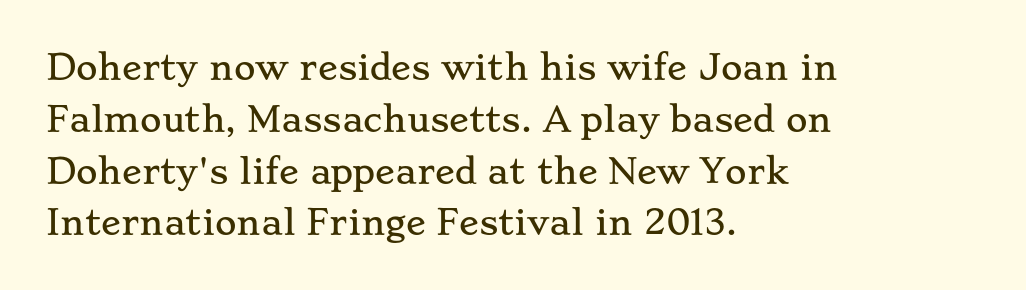
Are there feet on the stems? There are — it's a serif. Line starts are locked; line ends wander. The face used here is proportionally spaced, like ordinary book or web type. Nobody touched the tracking dial on this one. Bare-footed words on every line.
